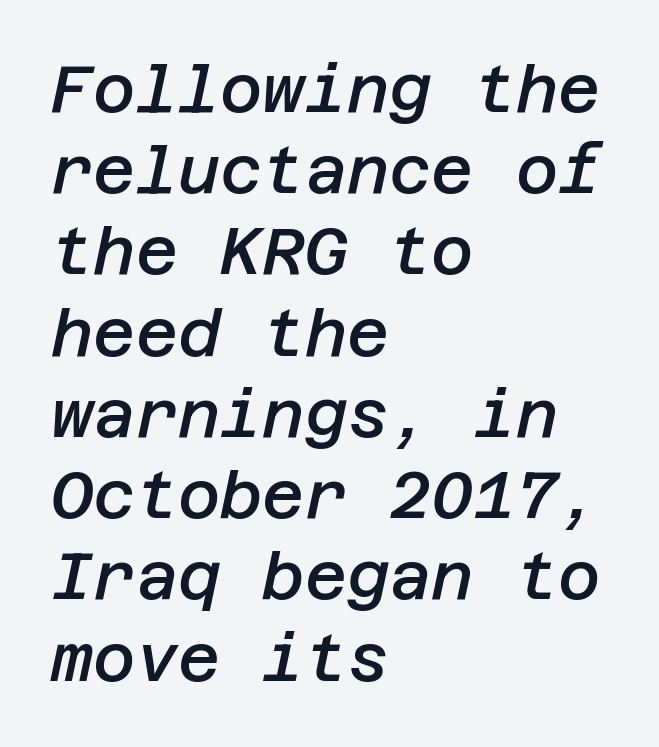
{"italic": "yes", "lean": "right", "slant_degrees": 12, "bold": "semi", "weight": "semibold", "width": "normal", "stroke_contrast": "low", "x_height": "large", "underline": "no", "align": "left", "line_spacing": "normal", "line_spacing_ratio": 1.25, "letter_spacing": "normal", "letter_spacing_em": 0.0, "glyph_px": 65}
